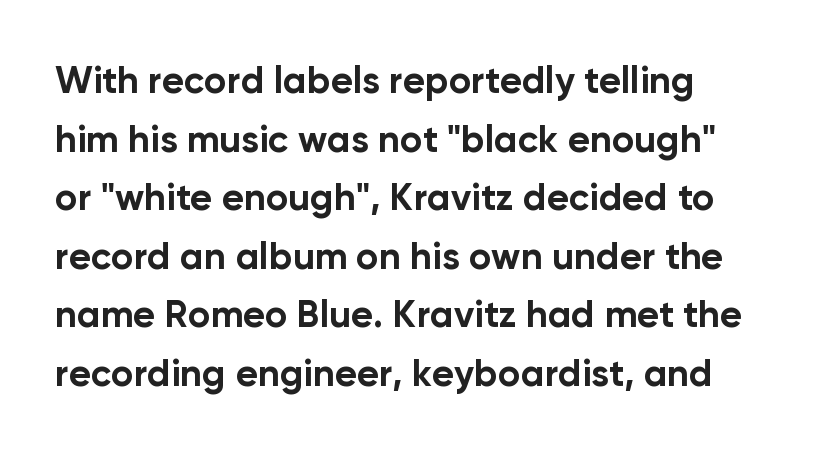
{"serif": "no", "italic": "no", "bold": "yes", "weight": "bold", "width": "normal", "stroke_contrast": "low", "x_height": "medium", "monospaced": "no", "underline": "no", "line_spacing": "normal", "line_spacing_ratio": 1.54, "letter_spacing": "normal", "letter_spacing_em": 0.0, "glyph_px": 38}
